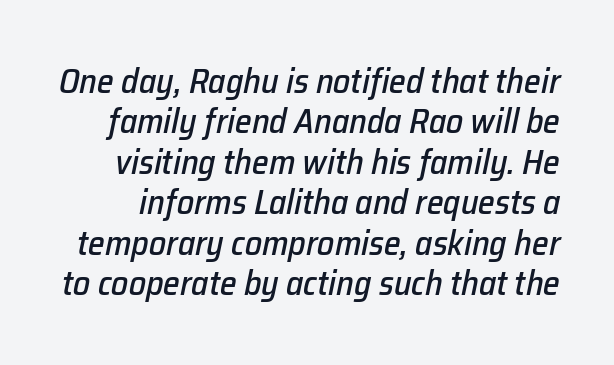
Q: Is the text italic (slanted)? A: Yes, it leans right by about 12 degrees.
Q: Is the text underlined? A: No.
Q: Is the spacing between letters normal or unusually wide? A: Normal.
Q: Width (condensed, normal, or wide)? A: Normal.
Q: Stroke contrast? A: Low.
Q: x-height? A: Medium.
Q: Monospaced? A: No.
